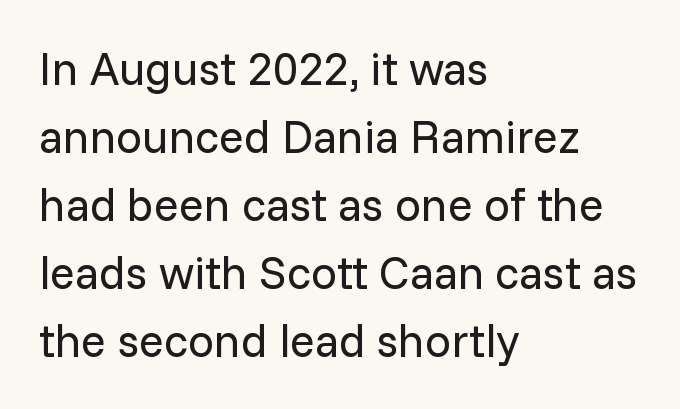
A typesetter would label this face a sans. Italic: no, the glyphs are upright roman. Casual observation: everything's shoved over to the left. A normal amount of white space separates one row of letters from the next. The horizontal fit of the characters is conventional and even. Proportional: the letters do not fall into vertical columns.
